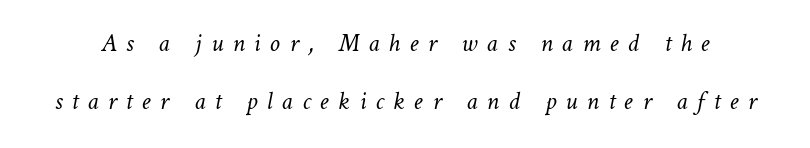
A typesetter would call this leading open, well beyond the default. Underlining? Definitely not there. Words appear elongated and porous because spacing is wide. Think standard paragraph weight, or any step lighter than that.
